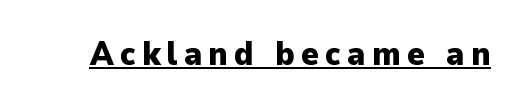
The image shows 33 px heavy sans-serif type, upright; set underlined; low stroke contrast and a medium x-height.
